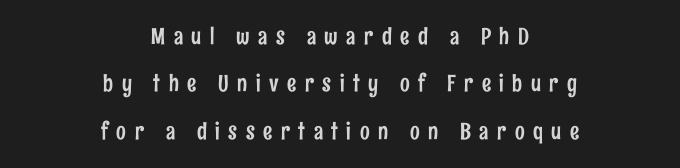
{"italic": "no", "underline": "no", "align": "center", "line_spacing": "loose", "line_spacing_ratio": 2.06, "letter_spacing": "wide", "letter_spacing_em": 0.37, "glyph_px": 23}
